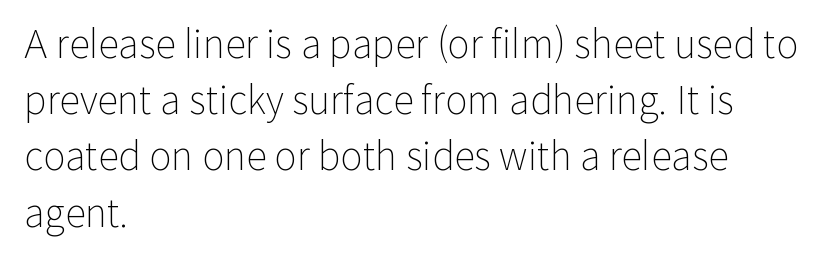
{"serif": "no", "italic": "no", "bold": "no", "weight": "light", "width": "normal", "stroke_contrast": "low", "x_height": "medium", "monospaced": "no", "underline": "no", "align": "left", "line_spacing": "normal", "line_spacing_ratio": 1.48, "letter_spacing": "normal", "letter_spacing_em": 0.0, "glyph_px": 38}
